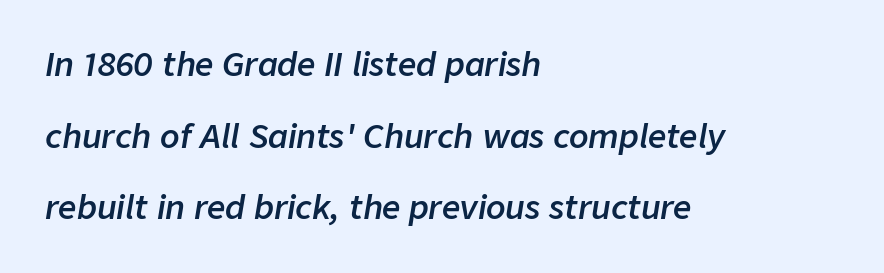
The letters advance in unequal steps, a hallmark of proportional type. Does the leading feel generous? Absolutely, it's lavish. Compared with typical body copy, the letter spacing here is the same. The face used here has a pronounced slope to its letters. The paragraph has a hard left edge and a soft right edge. The zone under the glyphs is completely vacant.
